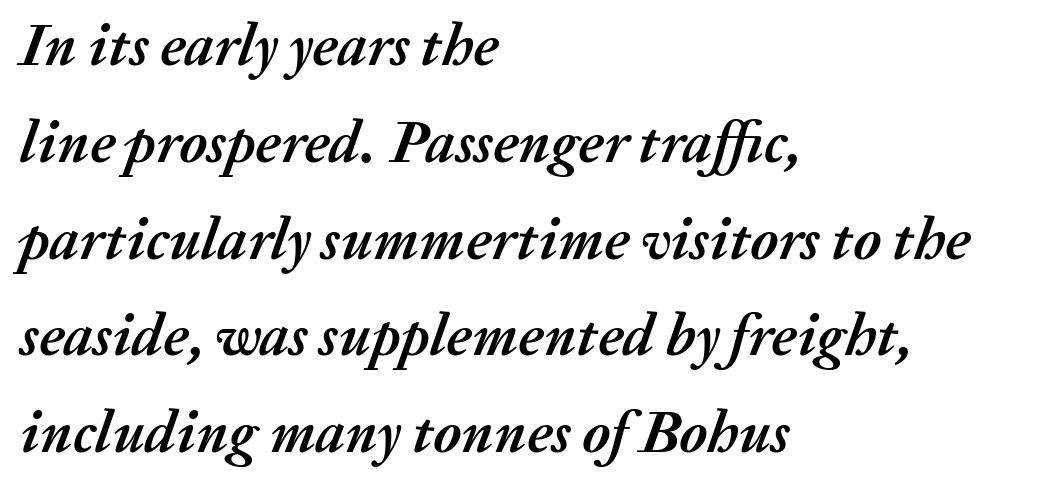
{"italic": "yes", "lean": "right", "slant_degrees": 20, "bold": "yes", "weight": "semibold", "width": "normal", "stroke_contrast": "medium", "x_height": "medium", "monospaced": "no", "underline": "no", "align": "left", "line_spacing": "normal", "line_spacing_ratio": 1.64, "letter_spacing": "normal", "letter_spacing_em": 0.0, "glyph_px": 59}
